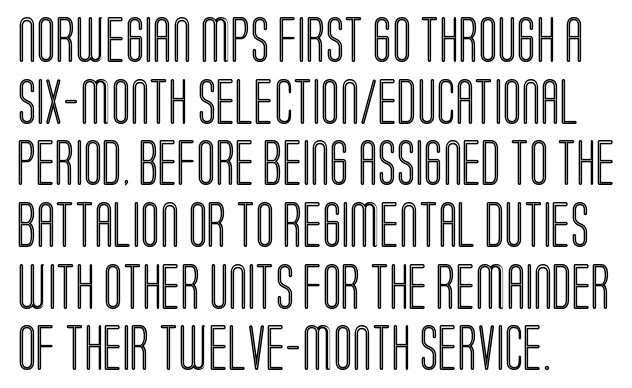
Q: Is the text italic (slanted)? A: No, it is upright.
Q: Is the text underlined? A: No.
Q: How is the paragraph aligned? A: Left-aligned.
Q: Is the spacing between letters normal or unusually wide? A: Normal.
Q: Is the spacing between lines tight, normal or loose? A: Normal.
Q: Width (condensed, normal, or wide)? A: Condensed.
Q: x-height? A: Large.
Q: Monospaced? A: No.
